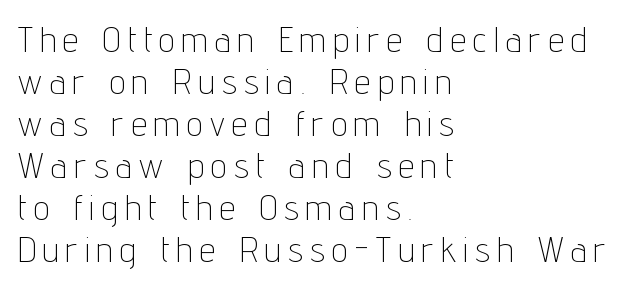
{"serif": "no", "italic": "no", "bold": "no", "weight": "thin", "width": "condensed", "stroke_contrast": "low", "x_height": "medium", "monospaced": "no", "underline": "no", "align": "left", "line_spacing_ratio": 1.2, "letter_spacing": "wide", "letter_spacing_em": 0.22, "glyph_px": 35}
